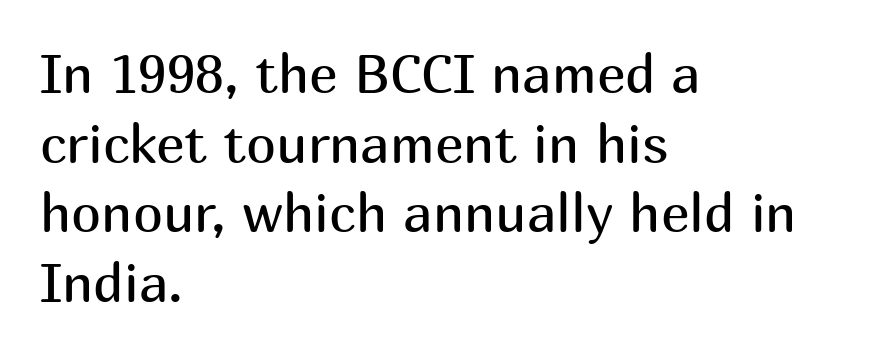
Q: Is the text bold? A: No.
Q: Is the text italic (slanted)? A: No, it is upright.
Q: Is the typeface a serif or a sans-serif typeface? A: Sans-serif.
Q: Is the text underlined? A: No.
Q: How is the paragraph aligned? A: Left-aligned.
Q: Is the spacing between letters normal or unusually wide? A: Normal.
Q: Is the spacing between lines tight, normal or loose? A: Normal.
Q: Width (condensed, normal, or wide)? A: Normal.
Q: Stroke contrast? A: Medium.
Q: x-height? A: Medium.
Q: Monospaced? A: No.
